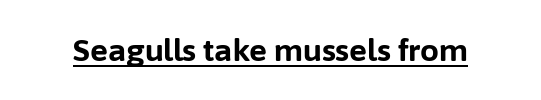
Q: Is the text bold? A: Yes.
Q: Is the text italic (slanted)? A: No, it is upright.
Q: Is the typeface a serif or a sans-serif typeface? A: Sans-serif.
Q: Is the text underlined? A: Yes.
Q: Is the spacing between letters normal or unusually wide? A: Normal.
Q: Width (condensed, normal, or wide)? A: Normal.
Q: Stroke contrast? A: Low.
Q: x-height? A: Medium.
Q: Monospaced? A: No.
